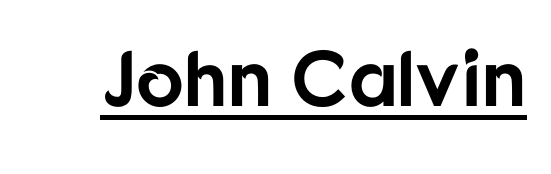
The image shows 79 px bold sans-serif type, upright; set normal letter spacing, underlined; low stroke contrast and a medium x-height.
